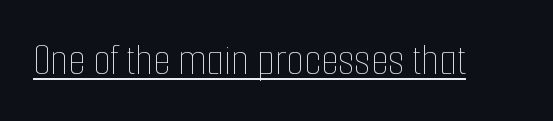
{"italic": "no", "bold": "no", "weight": "thin", "width": "condensed", "stroke_contrast": "low", "x_height": "medium", "monospaced": "no", "underline": "yes", "letter_spacing": "normal", "letter_spacing_em": 0.0, "glyph_px": 45}
